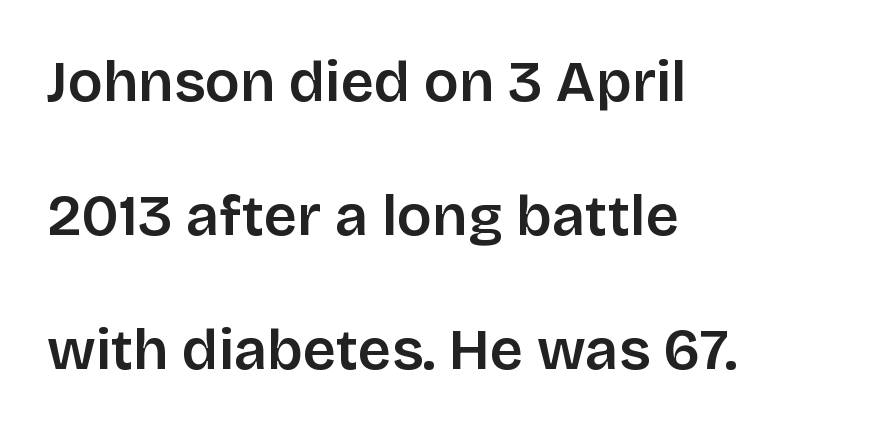
Q: Is the text italic (slanted)? A: No, it is upright.
Q: Is the typeface a serif or a sans-serif typeface? A: Sans-serif.
Q: Is the text underlined? A: No.
Q: How is the paragraph aligned? A: Left-aligned.
Q: Is the spacing between letters normal or unusually wide? A: Normal.
Q: Is the spacing between lines tight, normal or loose? A: Loose.
Q: Width (condensed, normal, or wide)? A: Normal.
Q: Stroke contrast? A: Low.
Q: x-height? A: Large.
Q: Monospaced? A: No.
